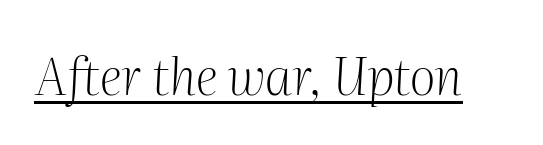
The image shows 51 px light serif type, italic (leaning right); set normal letter spacing, underlined; medium stroke contrast and a medium x-height.
